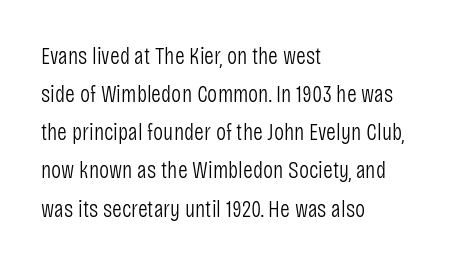
Q: Is the text bold? A: No.
Q: Is the text italic (slanted)? A: No, it is upright.
Q: Is the text underlined? A: No.
Q: How is the paragraph aligned? A: Left-aligned.
Q: Is the spacing between letters normal or unusually wide? A: Normal.
Q: Is the spacing between lines tight, normal or loose? A: Normal.
